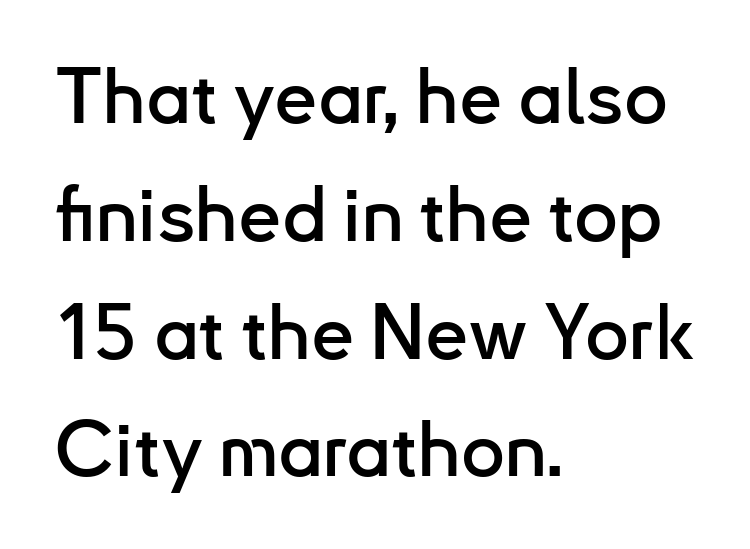
Descenders hang freely into open space. Are there feet on the stems? There aren't — it's a sans. Character widths vary here, with narrow letters taking less room than wide ones. Is the letter spacing exaggerated? No — it looks like the ordinary default.
